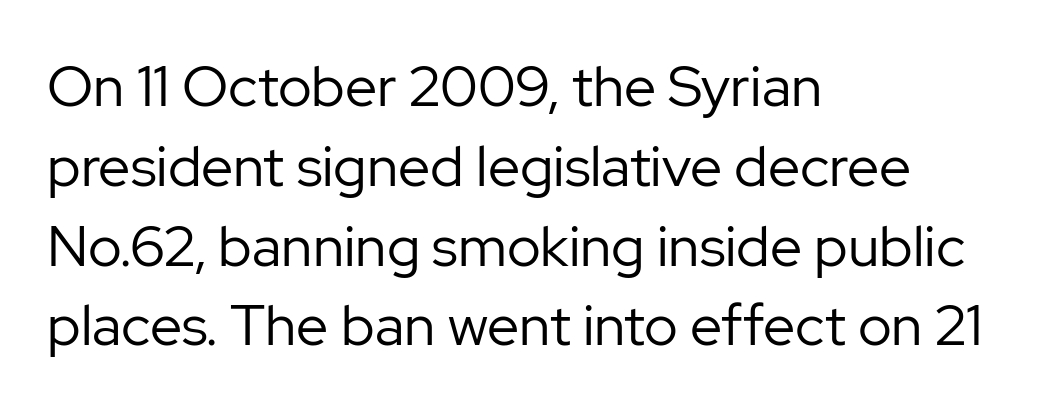
The image shows 57 px regular-weight sans-serif type, upright; set left-aligned, normal line spacing (1.4x), normal letter spacing, not underlined; low stroke contrast and a medium x-height.
